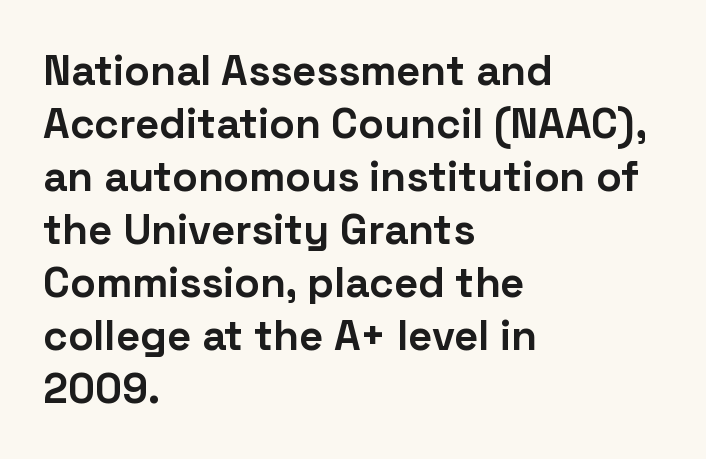
The image shows 42 px bold sans-serif type, upright; set left-aligned, normal line spacing (1.26x), normal letter spacing, not underlined; low stroke contrast and a medium x-height.
